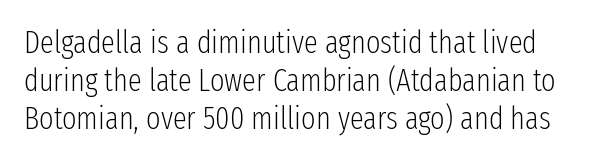
The image shows 31 px light, condensed sans-serif type, upright; set line spacing 1.22x, normal letter spacing, not underlined; low stroke contrast and a medium x-height.
